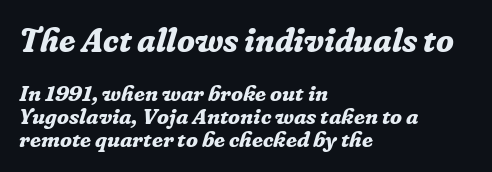
The image shows 33 px bold serif type, italic (leaning right); set left-aligned, tight line spacing (1.03x), normal letter spacing, not underlined; the first (top) block is 1.5x larger; low stroke contrast and a medium x-height.
